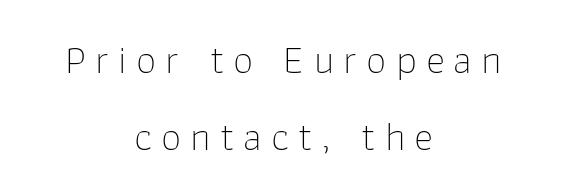
Where is the straight margin? There isn't one; the lines are centered. Think of a printed novel: that variable character pitch is what you see here. Posture: vertical. The words here are not underlined. This reads as an unemphasized weight, regular at the heaviest.
